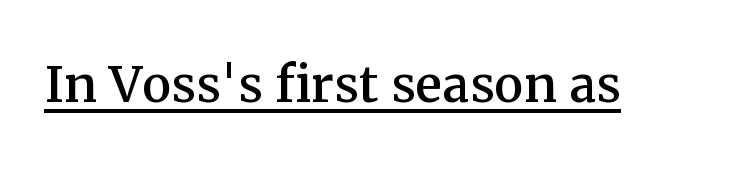
Q: Is the text italic (slanted)? A: No, it is upright.
Q: Is the typeface a serif or a sans-serif typeface? A: Serif.
Q: Is the text underlined? A: Yes.
Q: Is the spacing between letters normal or unusually wide? A: Normal.
Q: Width (condensed, normal, or wide)? A: Normal.
Q: Stroke contrast? A: Medium.
Q: x-height? A: Medium.
Q: Monospaced? A: No.
